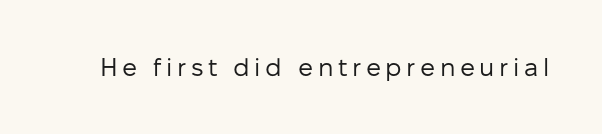
The type sits square on the baseline with zero lean. The strip under each line holds only bare page. Stroke thickness stays within the range of a standard reading face or lighter.
